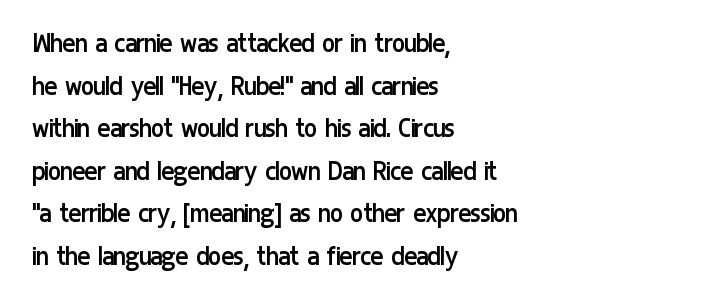
The image shows 30 px regular-weight, condensed sans-serif type, upright; set left-aligned, normal line spacing (1.42x), normal letter spacing, not underlined; low stroke contrast and a medium x-height.
